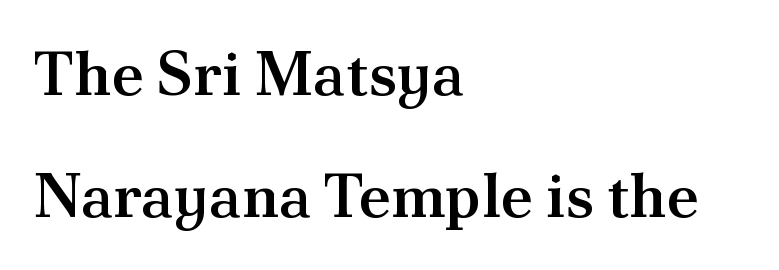
The image shows 62 px semibold serif type, upright; set left-aligned, loose line spacing (1.97x), normal letter spacing, not underlined; medium stroke contrast and a small x-height.
